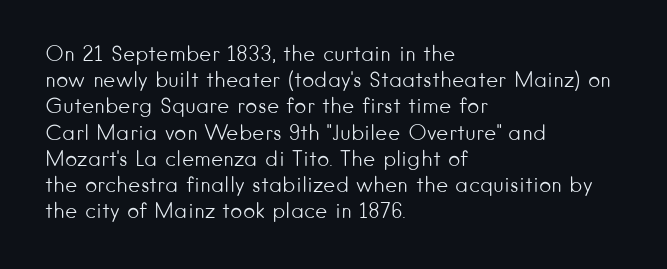
Does extra space separate the letters? No, they use regular spacing. Layout note: lines flush left. The area under the type is left untouched. This reads as an unemphasized weight, regular at the heaviest. This is roman type, the default non-slanted kind. Vertical spacing — default.
